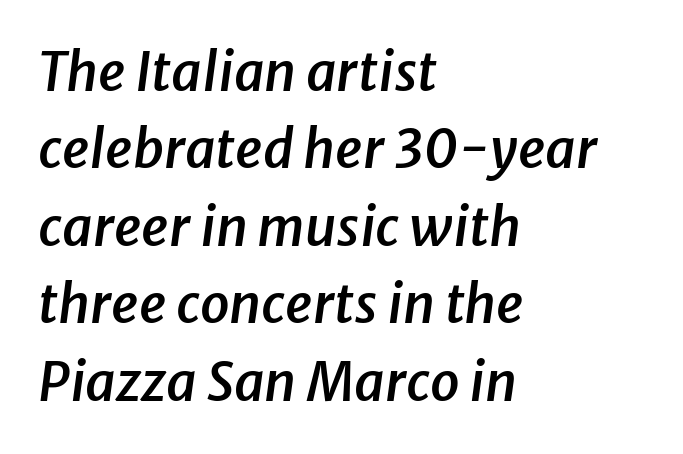
Q: Is the text bold? A: Semi-bold.
Q: Is the text italic (slanted)? A: Yes, it leans right by about 8 degrees.
Q: Is the text underlined? A: No.
Q: How is the paragraph aligned? A: Left-aligned.
Q: Is the spacing between letters normal or unusually wide? A: Normal.
Q: Is the spacing between lines tight, normal or loose? A: Normal.
Q: Width (condensed, normal, or wide)? A: Normal.
Q: Stroke contrast? A: Low.
Q: x-height? A: Medium.
Q: Monospaced? A: No.
